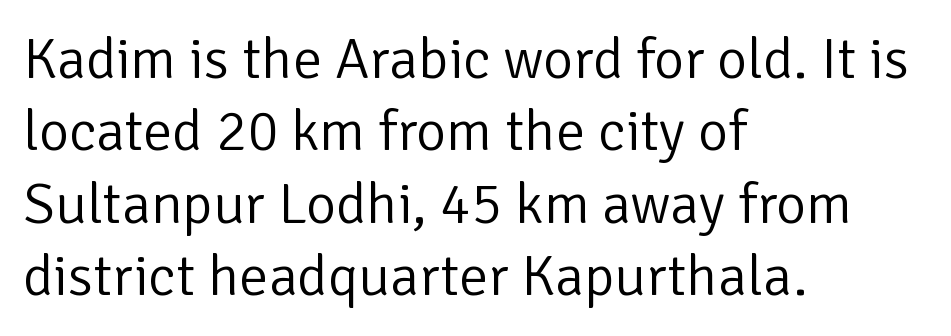
Q: Is the text bold? A: No.
Q: Is the text italic (slanted)? A: No, it is upright.
Q: Is the typeface a serif or a sans-serif typeface? A: Sans-serif.
Q: Is the text underlined? A: No.
Q: How is the paragraph aligned? A: Left-aligned.
Q: Is the spacing between letters normal or unusually wide? A: Normal.
Q: Is the spacing between lines tight, normal or loose? A: Normal.
Q: Width (condensed, normal, or wide)? A: Normal.
Q: Stroke contrast? A: Low.
Q: x-height? A: Medium.
Q: Monospaced? A: No.
